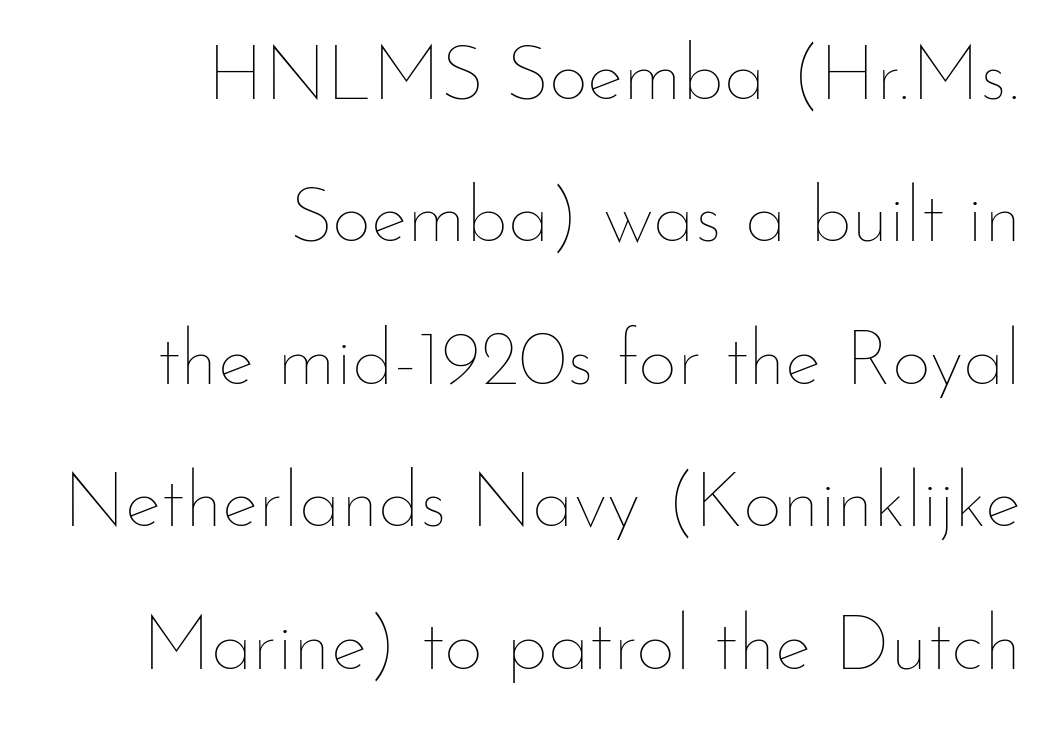
Q: Is the text bold? A: No.
Q: Is the text italic (slanted)? A: No, it is upright.
Q: Is the text underlined? A: No.
Q: How is the paragraph aligned? A: Right-aligned.
Q: Is the spacing between letters normal or unusually wide? A: Normal.
Q: Width (condensed, normal, or wide)? A: Normal.
Q: Stroke contrast? A: Low.
Q: x-height? A: Small.
Q: Monospaced? A: No.
